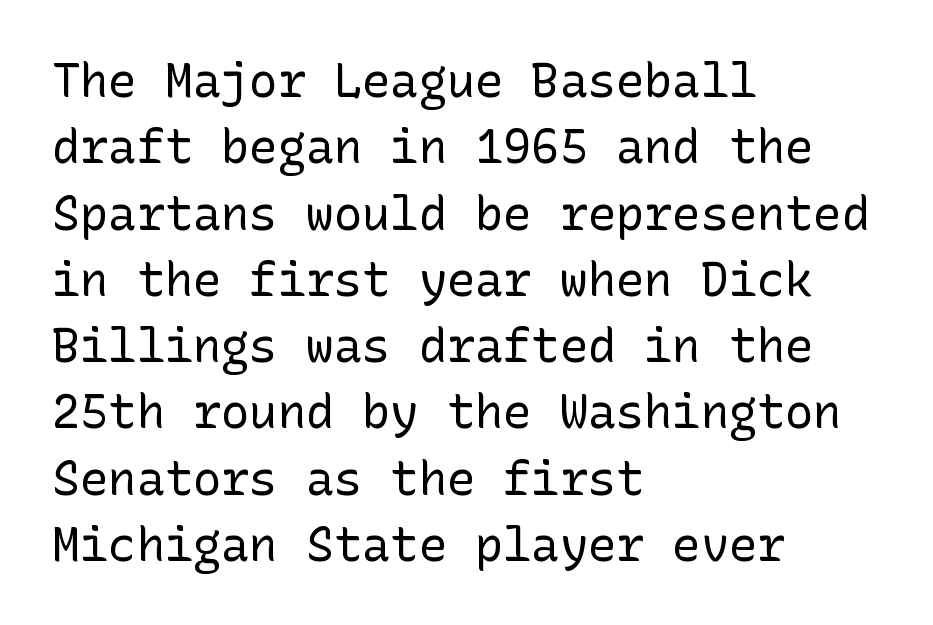
The image shows 47 px regular-weight sans-serif type, upright; set left-aligned, normal line spacing (1.41x), normal letter spacing, not underlined; low stroke contrast and a medium x-height.
